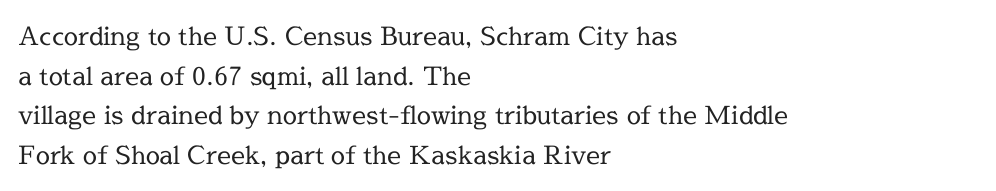
Q: Is the text bold? A: No.
Q: Is the text italic (slanted)? A: No, it is upright.
Q: Is the text underlined? A: No.
Q: How is the paragraph aligned? A: Left-aligned.
Q: Is the spacing between letters normal or unusually wide? A: Normal.
Q: Is the spacing between lines tight, normal or loose? A: Normal.
